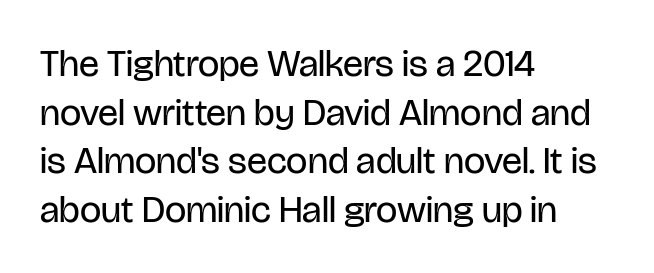
{"serif": "no", "italic": "no", "bold": "no", "weight": "regular", "width": "condensed", "stroke_contrast": "low", "x_height": "large", "monospaced": "no", "underline": "no", "align": "left", "line_spacing": "normal", "line_spacing_ratio": 1.28, "letter_spacing": "normal", "letter_spacing_em": 0.0, "glyph_px": 38}
